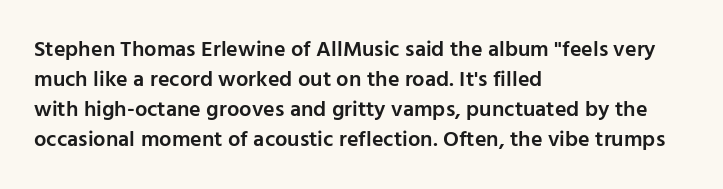
The image shows 22 px text type, upright; set left-aligned, normal line spacing (1.36x), normal letter spacing, not underlined.
